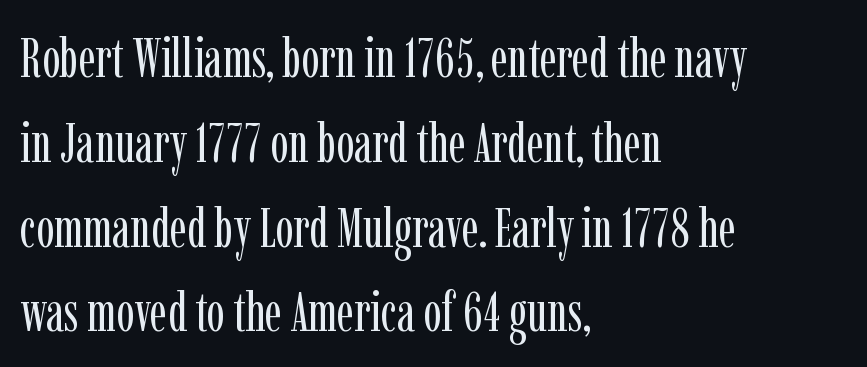
The image shows 54 px regular-weight, condensed serif type, upright; set left-aligned, normal line spacing (1.57x), normal letter spacing, not underlined; low stroke contrast and a medium x-height.
